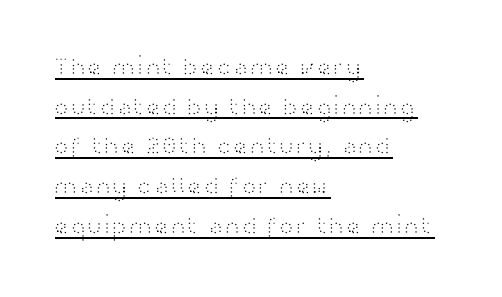
{"italic": "no", "bold": "no", "underline": "yes", "align": "left", "line_spacing": "normal", "line_spacing_ratio": 1.59, "letter_spacing": "normal", "letter_spacing_em": 0.0, "glyph_px": 25}
